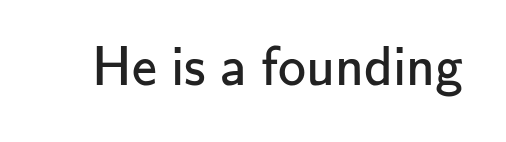
Q: Is the text bold? A: No.
Q: Is the text italic (slanted)? A: No, it is upright.
Q: Is the typeface a serif or a sans-serif typeface? A: Sans-serif.
Q: Is the text underlined? A: No.
Q: Is the spacing between letters normal or unusually wide? A: Normal.
Q: Width (condensed, normal, or wide)? A: Normal.
Q: Stroke contrast? A: Low.
Q: x-height? A: Small.
Q: Monospaced? A: No.
